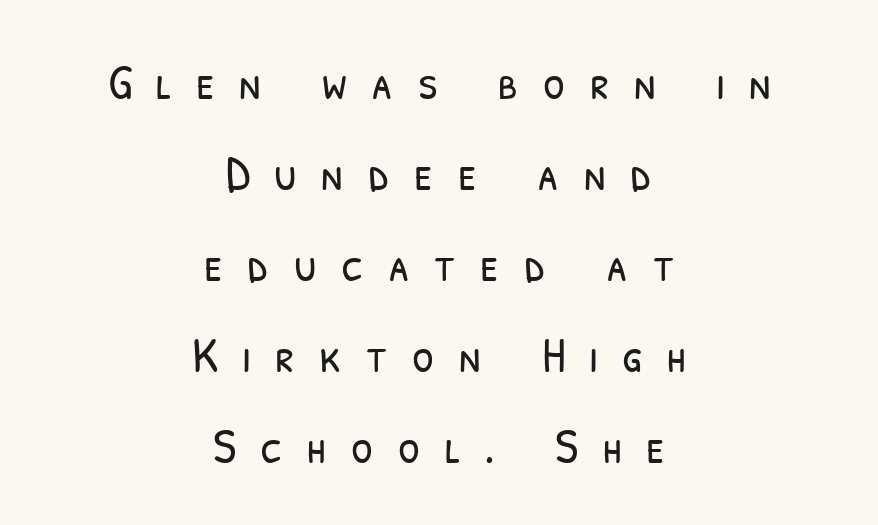
The image shows 50 px light, condensed sans-serif type; set centered, line spacing 1.82x, unusually wide letter spacing (+0.49 em), not underlined; low stroke contrast and a medium x-height.
